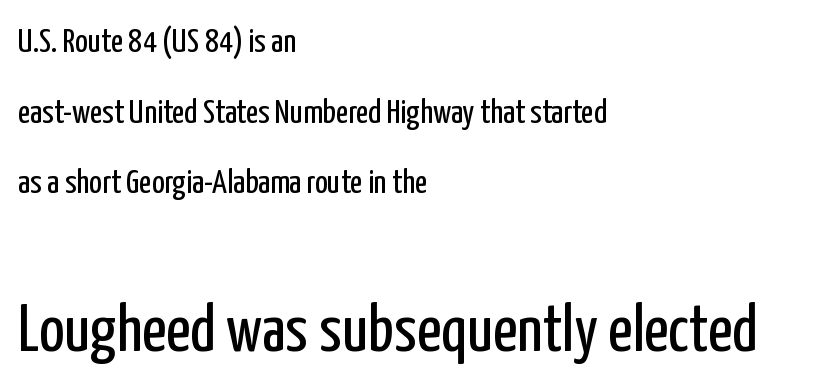
The image shows 67 px regular-weight, condensed sans-serif type, upright; set left-aligned, loose line spacing (2.08x), normal letter spacing, not underlined; the second (bottom) block is 1.97x larger; low stroke contrast and a medium x-height.
